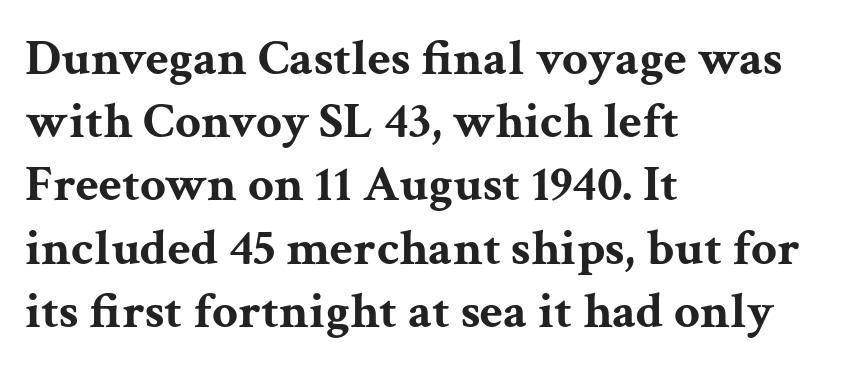
{"serif": "yes", "italic": "no", "bold": "yes", "weight": "bold", "width": "wide", "stroke_contrast": "medium", "x_height": "medium", "monospaced": "no", "underline": "no", "align": "left", "line_spacing_ratio": 1.24, "letter_spacing": "normal", "letter_spacing_em": 0.0, "glyph_px": 51}
